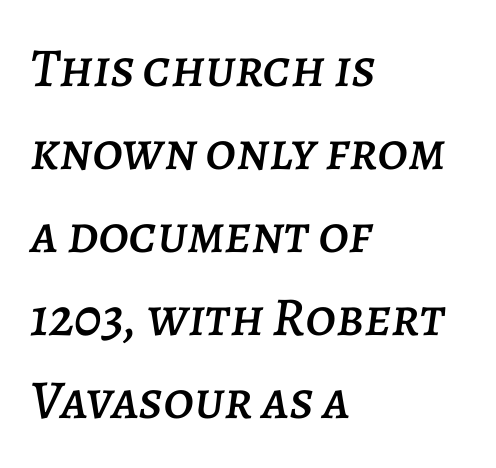
The image shows 55 px text type, italic (leaning right); set left-aligned, normal line spacing (1.51x), normal letter spacing, not underlined; low stroke contrast and a large x-height.
